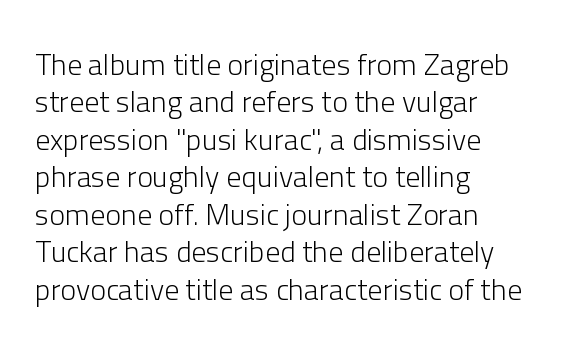
Q: Is the text bold? A: No.
Q: Is the text italic (slanted)? A: No, it is upright.
Q: Is the typeface a serif or a sans-serif typeface? A: Sans-serif.
Q: Is the text underlined? A: No.
Q: How is the paragraph aligned? A: Left-aligned.
Q: Is the spacing between letters normal or unusually wide? A: Normal.
Q: Is the spacing between lines tight, normal or loose? A: Normal.
Q: Width (condensed, normal, or wide)? A: Normal.
Q: Stroke contrast? A: Low.
Q: x-height? A: Medium.
Q: Monospaced? A: No.
